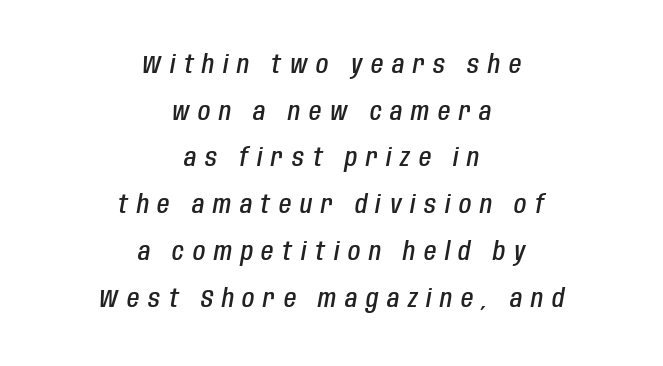
The image shows 25 px text type, italic (leaning right); set centered, line spacing 1.87x, unusually wide letter spacing (+0.35 em), not underlined.
